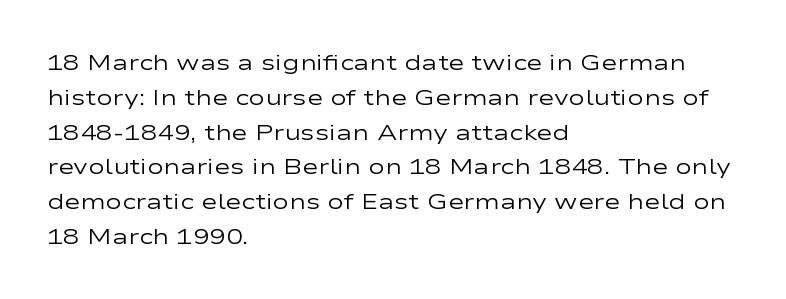
{"italic": "no", "bold": "no", "underline": "no", "align": "left", "line_spacing": "normal", "line_spacing_ratio": 1.58, "letter_spacing": "normal", "letter_spacing_em": 0.0, "glyph_px": 22}
